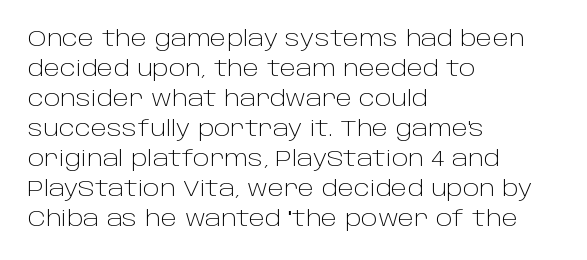
Reading down the column, the eye jumps a familiar distance to each next line. Left-aligned paragraph, ragged on the right. Check under the words: just untouched page. Nope, not italic — everything's standing straight.
